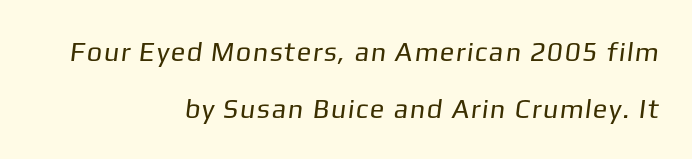
{"bold": "no", "underline": "no", "align": "right", "line_spacing": "loose", "line_spacing_ratio": 2.1, "glyph_px": 27}
